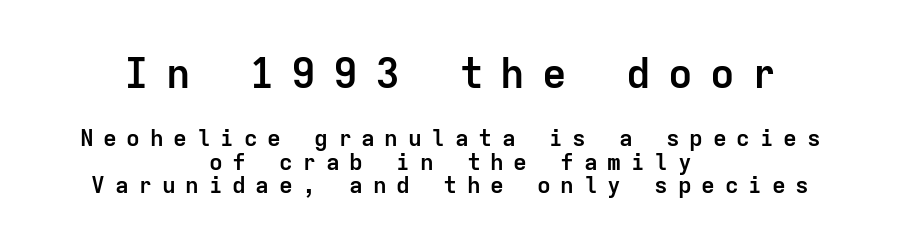
{"serif": "no", "italic": "no", "bold": "yes", "weight": "semibold", "width": "normal", "stroke_contrast": "low", "x_height": "medium", "monospaced": "yes", "underline": "no", "align": "center", "line_spacing": "tight", "line_spacing_ratio": 1.03, "letter_spacing": "wide", "letter_spacing_em": 0.42, "larger_block": "first", "size_ratio": 1.78, "glyph_px": 41}
